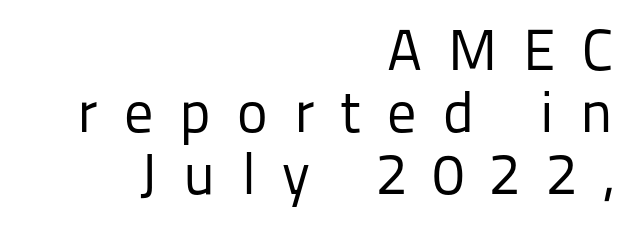
The image shows 58 px regular-weight sans-serif type, upright; set right-aligned, tight line spacing (1.07x), unusually wide letter spacing (+0.45 em), not underlined; low stroke contrast and a medium x-height.
